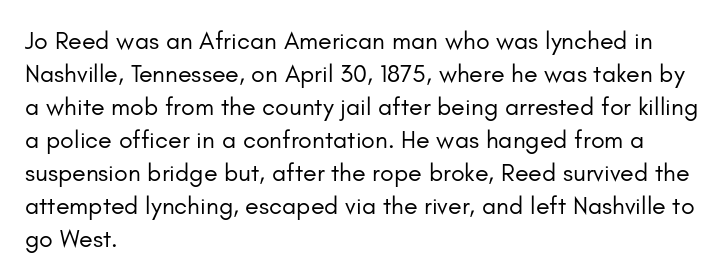
The setting favours the left margin, as ordinary paragraphs usually do. The letters stand upright; this is a roman face. Does the leading feel generous? No, just average. The passage shown has conventional tracking throughout. Each stroke keeps to a modest, everyday thickness or less.
